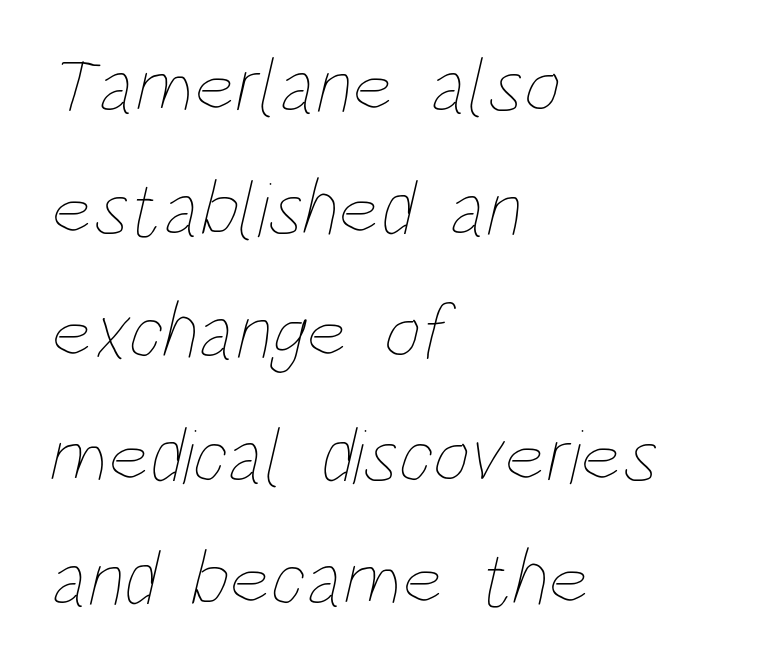
Q: Is the text bold? A: No.
Q: Is the text underlined? A: No.
Q: How is the paragraph aligned? A: Left-aligned.
Q: Is the spacing between letters normal or unusually wide? A: Normal.
Q: Is the spacing between lines tight, normal or loose? A: Normal.
Q: Width (condensed, normal, or wide)? A: Condensed.
Q: Stroke contrast? A: Low.
Q: x-height? A: Large.
Q: Monospaced? A: No.
